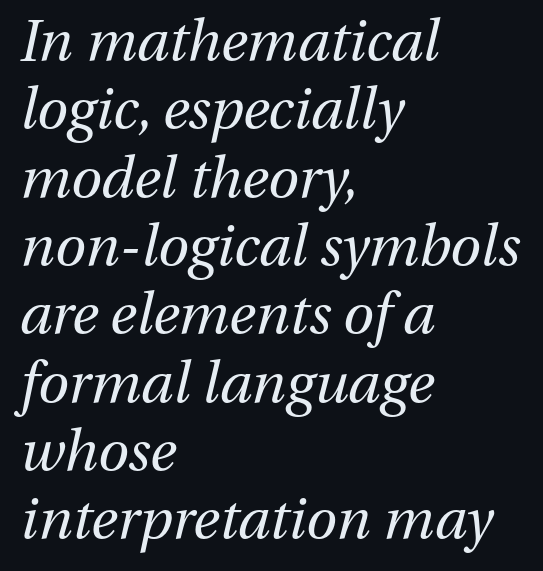
The image shows 56 px regular-weight type, italic (leaning right); set left-aligned, line spacing 1.22x, normal letter spacing, not underlined; medium stroke contrast and a medium x-height.
